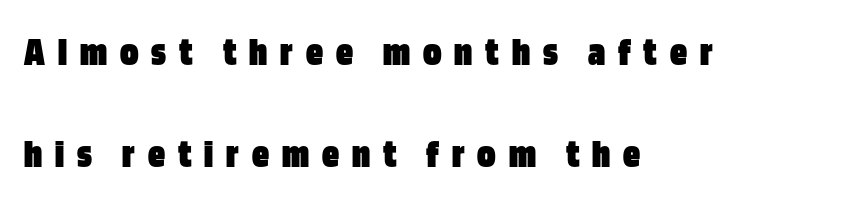
The image shows 42 px heavy, condensed sans-serif type, upright; set left-aligned, loose line spacing (2.43x), unusually wide letter spacing (+0.31 em), not underlined; low stroke contrast and a large x-height.
